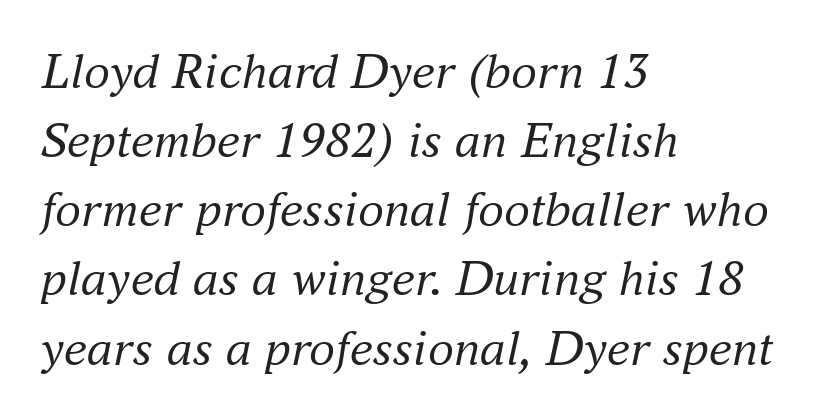
Q: Is the text bold? A: No.
Q: Is the text italic (slanted)? A: Yes, it leans right by about 16 degrees.
Q: Is the typeface a serif or a sans-serif typeface? A: Serif.
Q: Is the text underlined? A: No.
Q: How is the paragraph aligned? A: Left-aligned.
Q: Is the spacing between letters normal or unusually wide? A: Normal.
Q: Is the spacing between lines tight, normal or loose? A: Normal.
Q: Width (condensed, normal, or wide)? A: Normal.
Q: Stroke contrast? A: Medium.
Q: x-height? A: Small.
Q: Monospaced? A: No.
